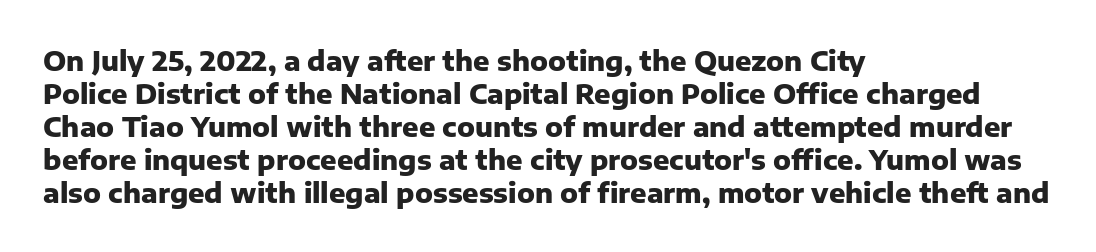
The image shows 27 px bold type, upright; set left-aligned, line spacing 1.22x, normal letter spacing, not underlined.
